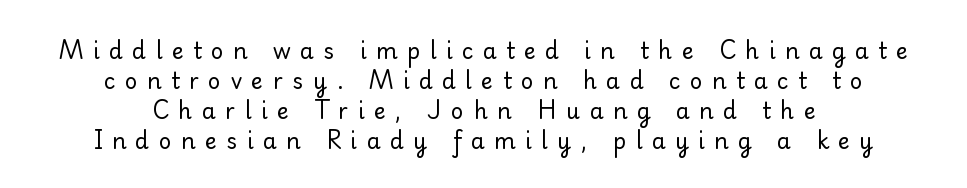
Q: Is the text bold? A: No.
Q: Is the text italic (slanted)? A: No, it is upright.
Q: Is the text underlined? A: No.
Q: How is the paragraph aligned? A: Centered.
Q: Is the spacing between letters normal or unusually wide? A: Unusually wide.
Q: Is the spacing between lines tight, normal or loose? A: Normal.
